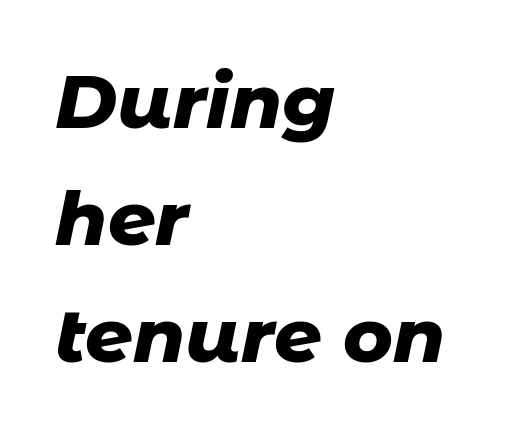
The image shows 75 px heavy type, italic (leaning right); set left-aligned, normal line spacing (1.56x), normal letter spacing, not underlined; low stroke contrast and a medium x-height.
